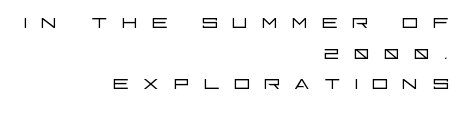
Q: Is the text bold? A: No.
Q: Is the text italic (slanted)? A: No, it is upright.
Q: Is the text underlined? A: No.
Q: How is the paragraph aligned? A: Right-aligned.
Q: Is the spacing between letters normal or unusually wide? A: Unusually wide.
